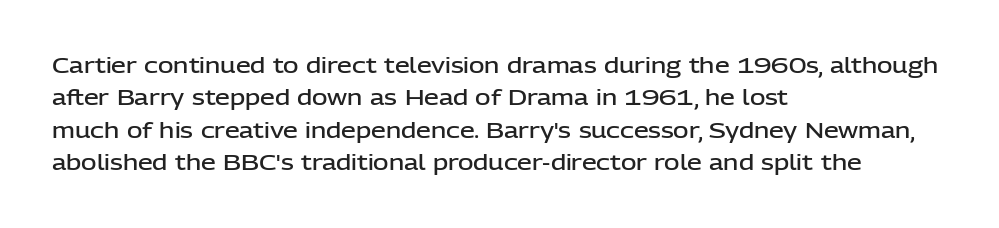
The image shows 21 px text type, upright; set left-aligned, normal line spacing (1.54x), normal letter spacing, not underlined.
